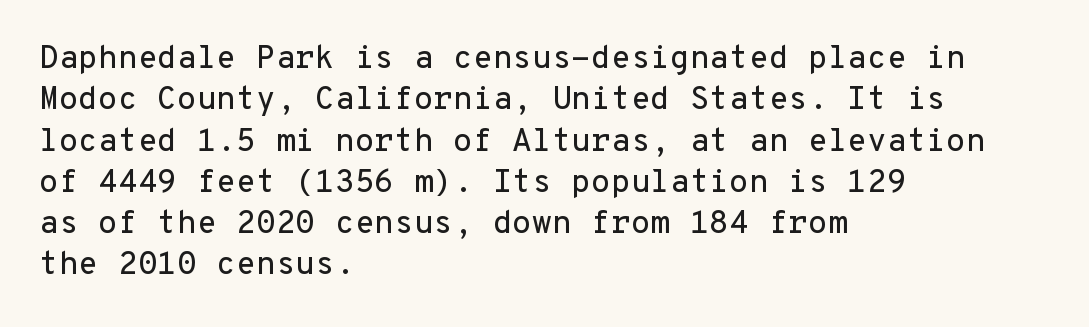
{"serif": "no", "italic": "no", "width": "normal", "stroke_contrast": "low", "x_height": "medium", "monospaced": "yes", "underline": "no", "align": "left", "line_spacing": "normal", "line_spacing_ratio": 1.29, "letter_spacing": "normal", "letter_spacing_em": 0.0, "glyph_px": 32}
